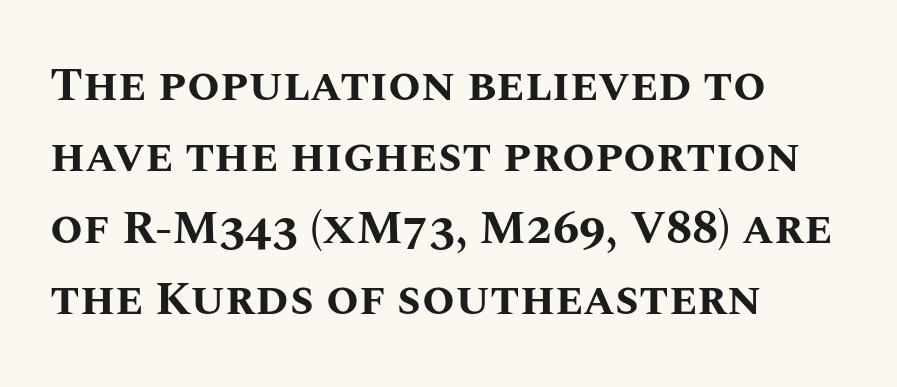
Q: Is the text bold? A: Yes.
Q: Is the text italic (slanted)? A: No, it is upright.
Q: Is the text underlined? A: No.
Q: How is the paragraph aligned? A: Left-aligned.
Q: Is the spacing between letters normal or unusually wide? A: Normal.
Q: Is the spacing between lines tight, normal or loose? A: Normal.
Q: Width (condensed, normal, or wide)? A: Normal.
Q: Stroke contrast? A: Medium.
Q: x-height? A: Large.
Q: Monospaced? A: No.
